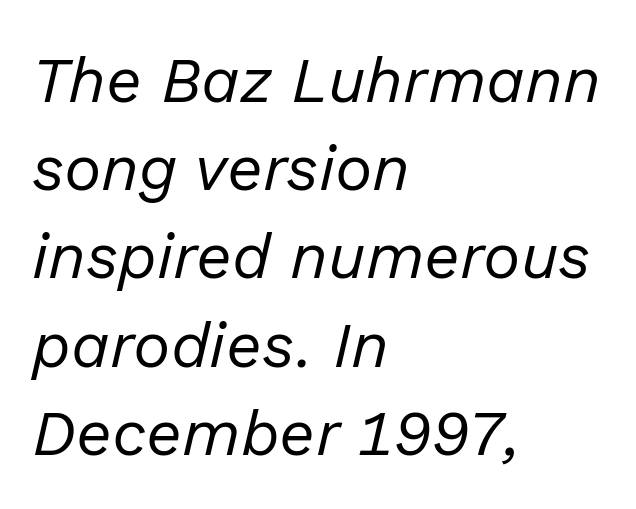
Q: Is the text bold? A: No.
Q: Is the text italic (slanted)? A: Yes, it leans right by about 13 degrees.
Q: Is the text underlined? A: No.
Q: How is the paragraph aligned? A: Left-aligned.
Q: Is the spacing between letters normal or unusually wide? A: Normal.
Q: Is the spacing between lines tight, normal or loose? A: Normal.
Q: Width (condensed, normal, or wide)? A: Normal.
Q: Stroke contrast? A: Low.
Q: x-height? A: Medium.
Q: Monospaced? A: No.
